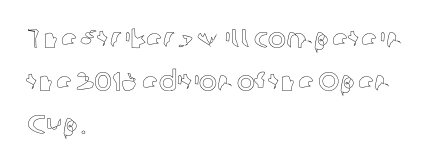
Notice how descenders clear the ascenders below comfortably — that's standard leading. Rendered with straight, roman letterforms. These lines keep a tight, regular rhythm from letter to letter. Only glyphs here, with clear space below each row. Line beginnings align vertically; line endings do not.
